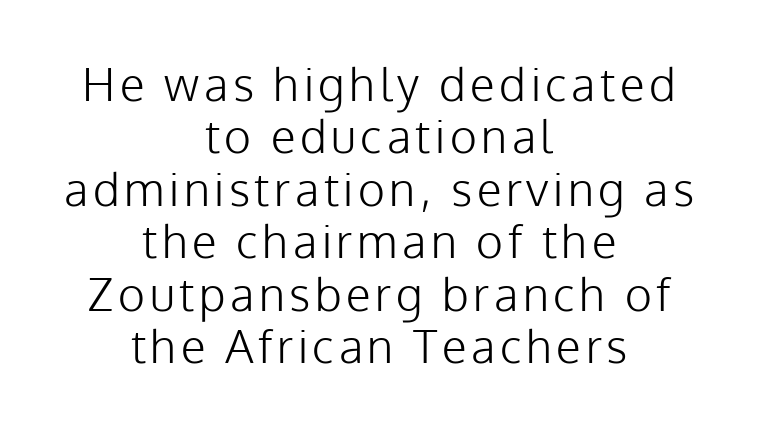
Q: Is the text bold? A: No.
Q: Is the text italic (slanted)? A: No, it is upright.
Q: Is the typeface a serif or a sans-serif typeface? A: Sans-serif.
Q: Is the text underlined? A: No.
Q: How is the paragraph aligned? A: Centered.
Q: Is the spacing between lines tight, normal or loose? A: Tight.
Q: Width (condensed, normal, or wide)? A: Normal.
Q: Stroke contrast? A: Low.
Q: x-height? A: Medium.
Q: Monospaced? A: No.
